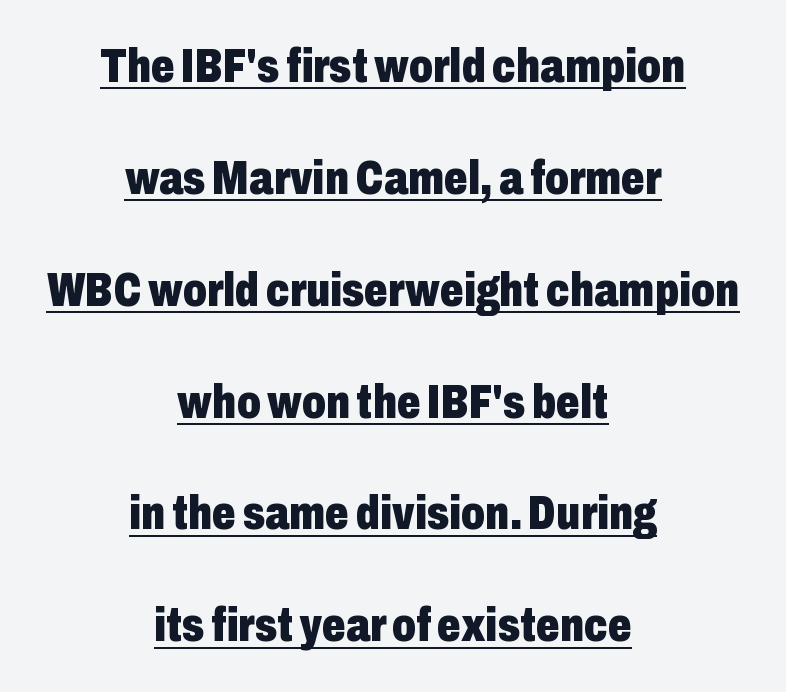
The image shows 47 px heavy, condensed sans-serif type, upright; set centered, loose line spacing (2.38x), normal letter spacing, underlined; low stroke contrast and a medium x-height.
